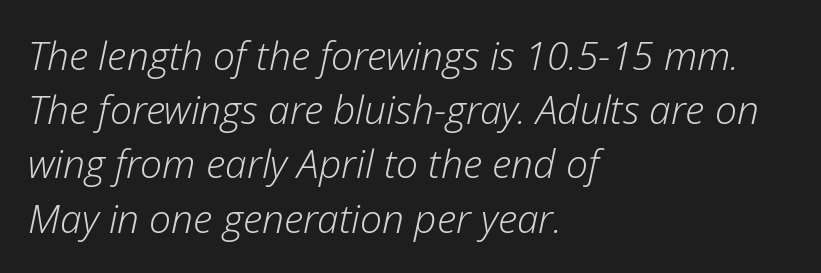
{"italic": "yes", "lean": "right", "slant_degrees": 12, "bold": "no", "weight": "light", "width": "normal", "stroke_contrast": "low", "x_height": "medium", "monospaced": "no", "underline": "no", "align": "left", "line_spacing": "normal", "line_spacing_ratio": 1.39, "letter_spacing": "normal", "letter_spacing_em": 0.0, "glyph_px": 39}
